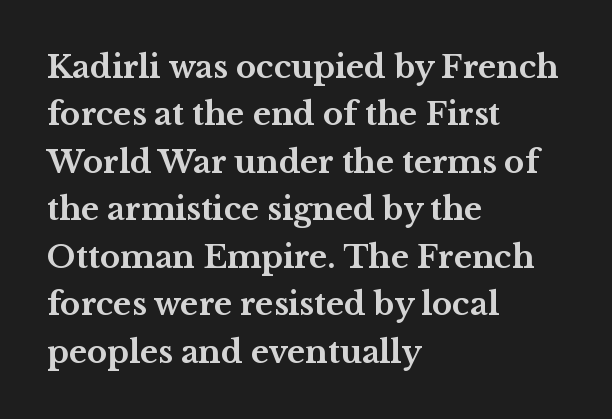
The image shows 31 px bold, wide serif type, upright; set left-aligned, normal line spacing (1.53x), normal letter spacing, not underlined; medium stroke contrast and a medium x-height.
